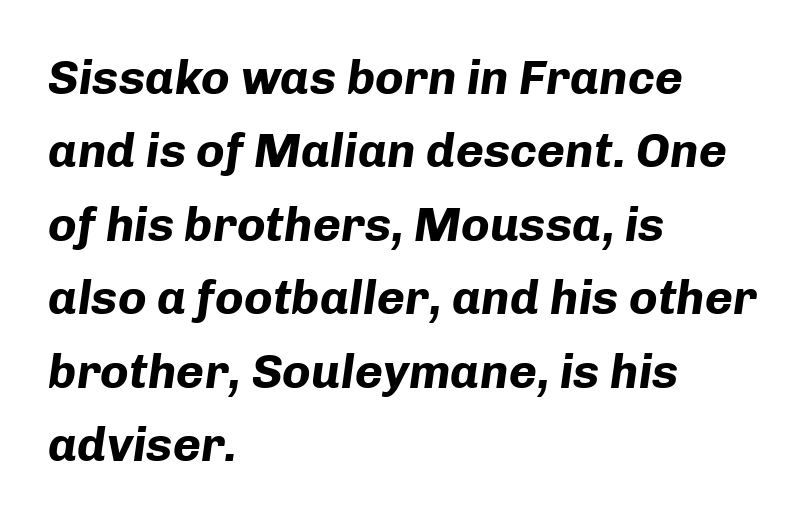
Just letters on the line, the space beneath them empty. The whole block is typeset with a tilt. The rows are spaced the way most documents space them. Look at the tracking — it's just the regular setting, nothing added. The passage shown is emphatically bold. Looks like regular typesetting: each glyph gets only the width it needs.
